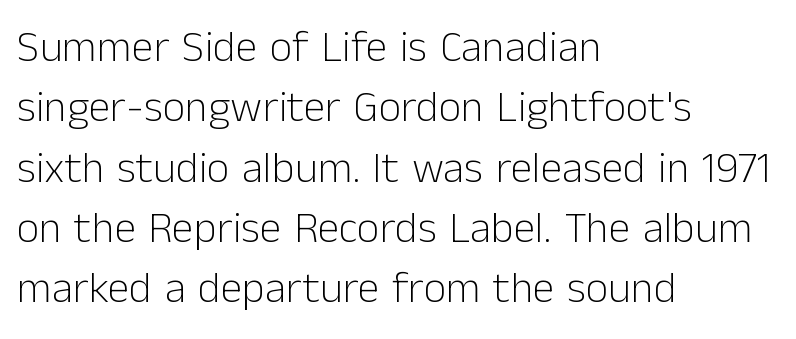
How are the letters spaced? Ordinarily, with no added tracking. The type sits square on the baseline with zero lean. The letters advance in unequal steps, a hallmark of proportional type. Glance below the letters and you will spot only blank space. These glyphs show unthickened strokes, regular width or finer.
